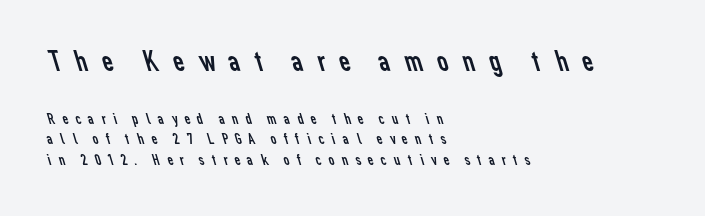
The image shows 31 px regular-weight sans-serif type; set left-aligned, normal line spacing (1.29x), unusually wide letter spacing (+0.36 em), not underlined; the first (top) block is 1.94x larger; low stroke contrast and a medium x-height.
